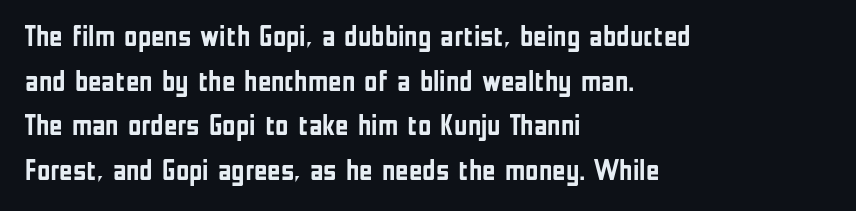
The image shows 29 px semibold, condensed sans-serif type, upright; set left-aligned, normal line spacing (1.54x), normal letter spacing, not underlined; low stroke contrast and a medium x-height.
